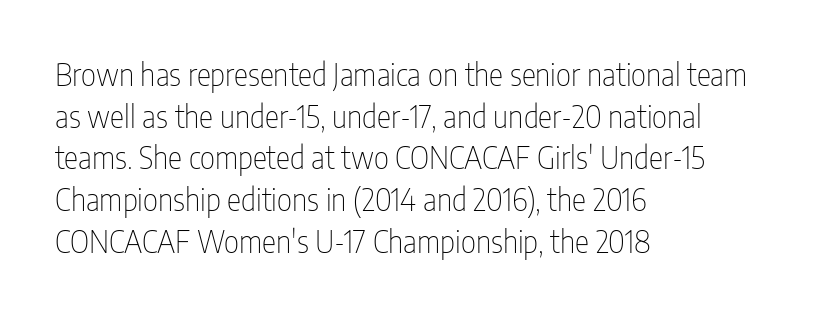
{"serif": "no", "italic": "no", "bold": "no", "weight": "thin", "width": "condensed", "stroke_contrast": "low", "x_height": "medium", "monospaced": "no", "underline": "no", "align": "left", "line_spacing": "normal", "line_spacing_ratio": 1.39, "letter_spacing": "normal", "letter_spacing_em": 0.0, "glyph_px": 30}
